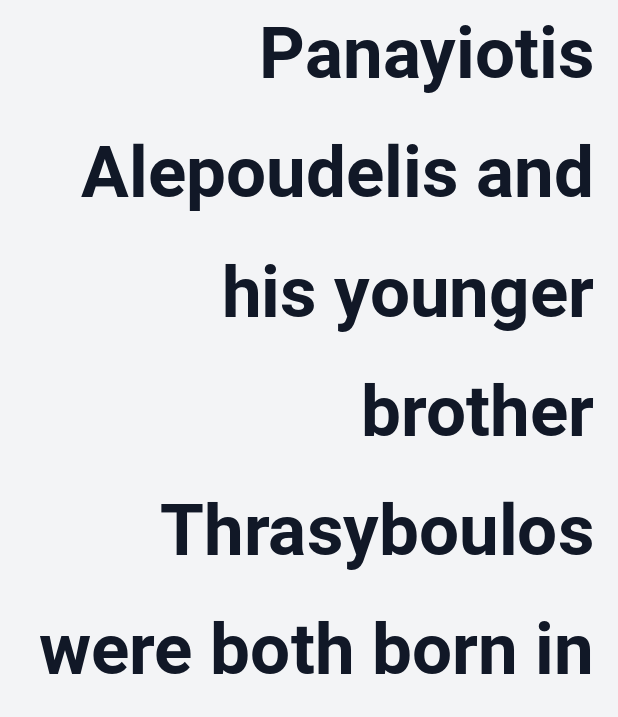
Q: Is the text bold? A: Yes.
Q: Is the text italic (slanted)? A: No, it is upright.
Q: Is the typeface a serif or a sans-serif typeface? A: Sans-serif.
Q: Is the text underlined? A: No.
Q: How is the paragraph aligned? A: Right-aligned.
Q: Is the spacing between letters normal or unusually wide? A: Normal.
Q: Is the spacing between lines tight, normal or loose? A: Normal.
Q: Width (condensed, normal, or wide)? A: Normal.
Q: Stroke contrast? A: Low.
Q: x-height? A: Medium.
Q: Monospaced? A: No.
